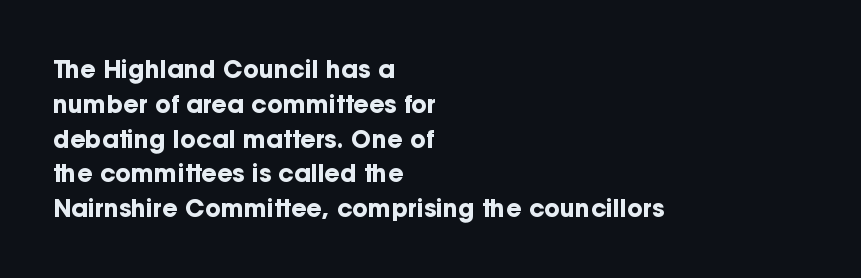
The image shows 24 px bold type, upright; set left-aligned, normal line spacing (1.45x), normal letter spacing, not underlined.
